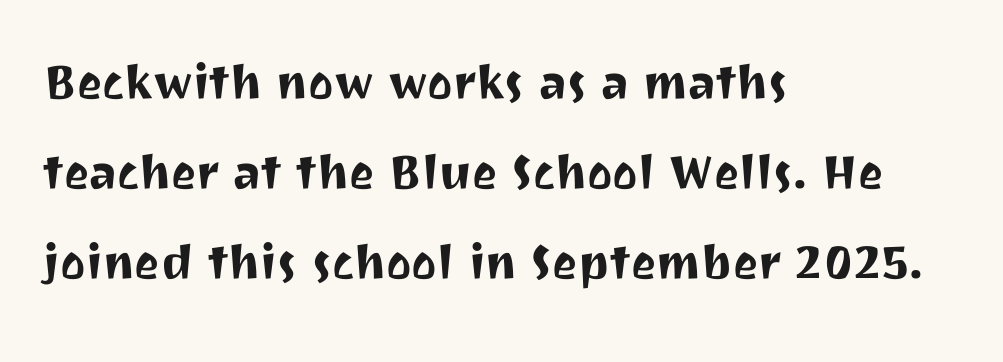
Q: Is the text italic (slanted)? A: No, it is upright.
Q: Is the typeface a serif or a sans-serif typeface? A: Sans-serif.
Q: Is the text underlined? A: No.
Q: How is the paragraph aligned? A: Left-aligned.
Q: Is the spacing between letters normal or unusually wide? A: Normal.
Q: Is the spacing between lines tight, normal or loose? A: Normal.
Q: Width (condensed, normal, or wide)? A: Normal.
Q: Stroke contrast? A: Medium.
Q: x-height? A: Medium.
Q: Monospaced? A: No.
